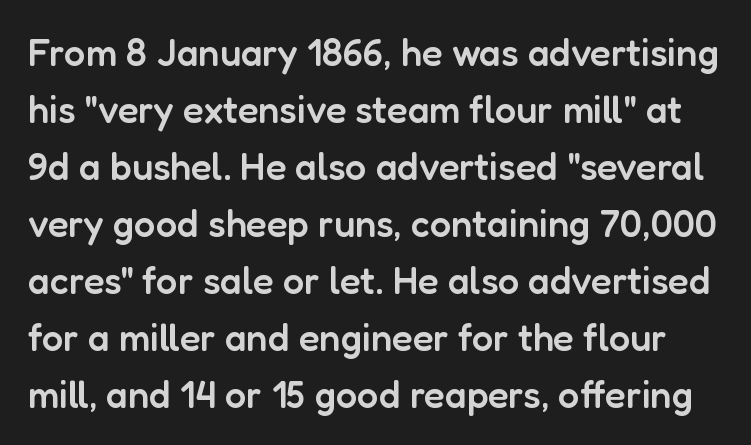
Q: Is the text bold? A: Semi-bold.
Q: Is the text italic (slanted)? A: No, it is upright.
Q: Is the typeface a serif or a sans-serif typeface? A: Sans-serif.
Q: Is the text underlined? A: No.
Q: Is the spacing between letters normal or unusually wide? A: Normal.
Q: Is the spacing between lines tight, normal or loose? A: Normal.
Q: Width (condensed, normal, or wide)? A: Normal.
Q: Stroke contrast? A: Low.
Q: x-height? A: Medium.
Q: Monospaced? A: No.
